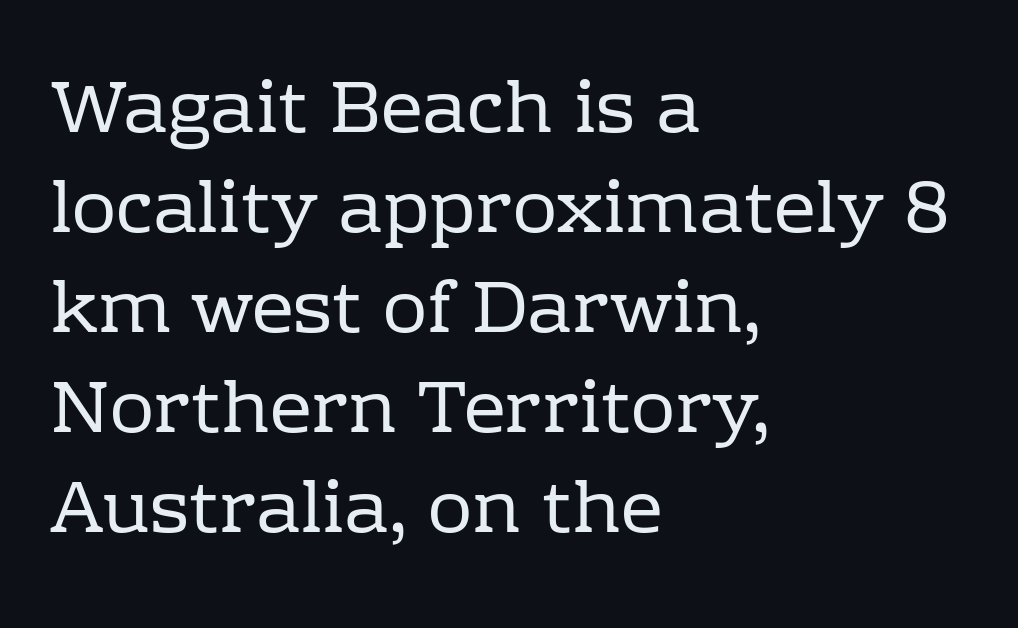
The image shows 74 px regular-weight serif type, upright; set left-aligned, normal line spacing (1.35x), normal letter spacing, not underlined; low stroke contrast and a medium x-height.
